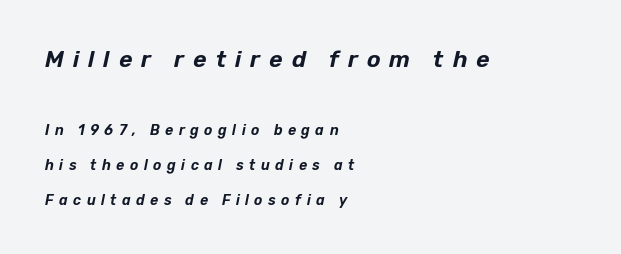
The image shows 23 px text type, italic (leaning right); set left-aligned, loose line spacing (2.5x), unusually wide letter spacing (+0.39 em), not underlined; the first (top) block is 1.64x larger.
